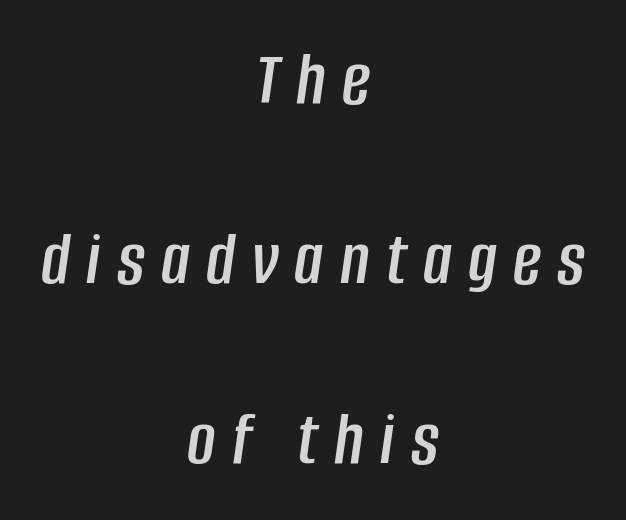
{"italic": "yes", "lean": "right", "slant_degrees": 8, "width": "condensed", "stroke_contrast": "low", "x_height": "large", "monospaced": "no", "underline": "no", "align": "center", "line_spacing": "loose", "line_spacing_ratio": 2.31, "letter_spacing": "wide", "letter_spacing_em": 0.21, "glyph_px": 78}
